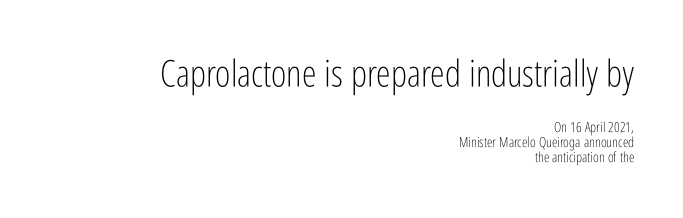
{"serif": "no", "italic": "no", "bold": "no", "weight": "light", "width": "condensed", "stroke_contrast": "low", "x_height": "medium", "monospaced": "no", "underline": "no", "align": "right", "line_spacing": "tight", "line_spacing_ratio": 1.07, "letter_spacing": "normal", "letter_spacing_em": 0.0, "larger_block": "first", "size_ratio": 2.64, "glyph_px": 37}
